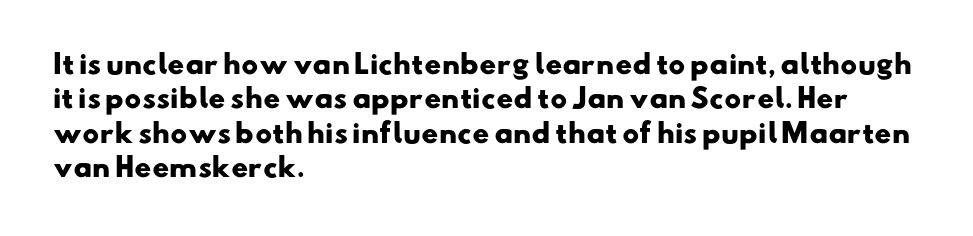
Q: Is the text bold? A: Yes.
Q: Is the text underlined? A: No.
Q: How is the paragraph aligned? A: Left-aligned.
Q: Is the spacing between letters normal or unusually wide? A: Normal.
Q: Is the spacing between lines tight, normal or loose? A: Normal.
